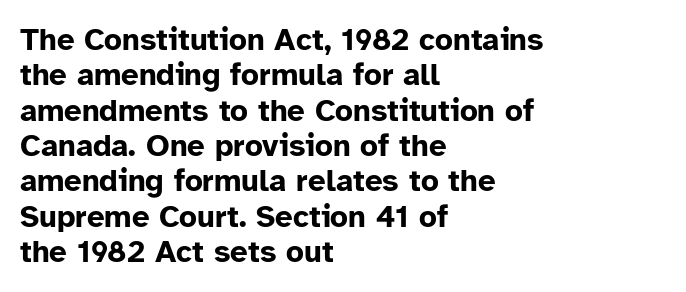
The image shows 31 px bold sans-serif type, upright; set left-aligned, tight line spacing (1.14x), normal letter spacing, not underlined; low stroke contrast and a medium x-height.
